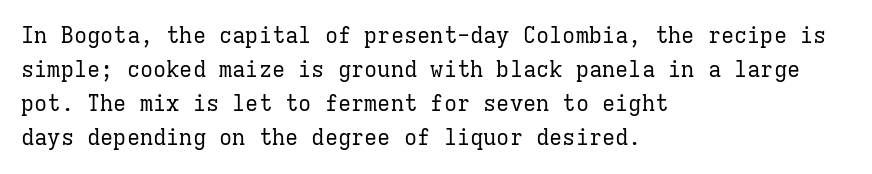
Q: Is the text bold? A: No.
Q: Is the text italic (slanted)? A: No, it is upright.
Q: Is the text underlined? A: No.
Q: How is the paragraph aligned? A: Left-aligned.
Q: Is the spacing between letters normal or unusually wide? A: Normal.
Q: Is the spacing between lines tight, normal or loose? A: Normal.
